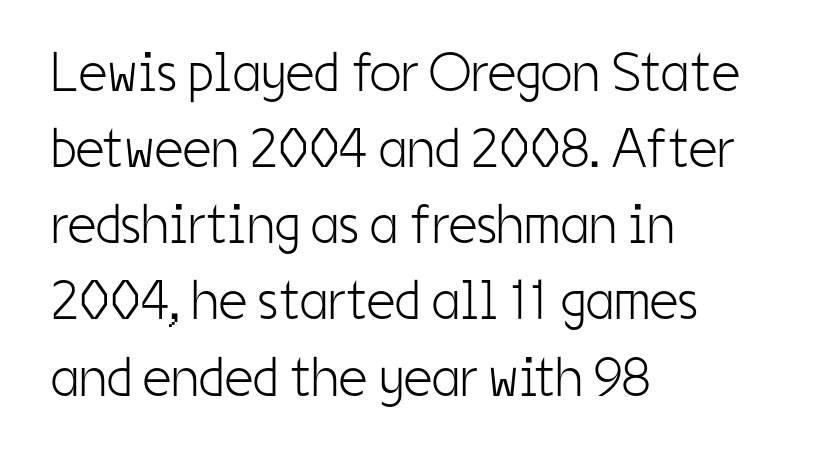
The image shows 56 px light, condensed sans-serif type, upright; set left-aligned, normal line spacing (1.36x), normal letter spacing, not underlined; low stroke contrast and a medium x-height.
